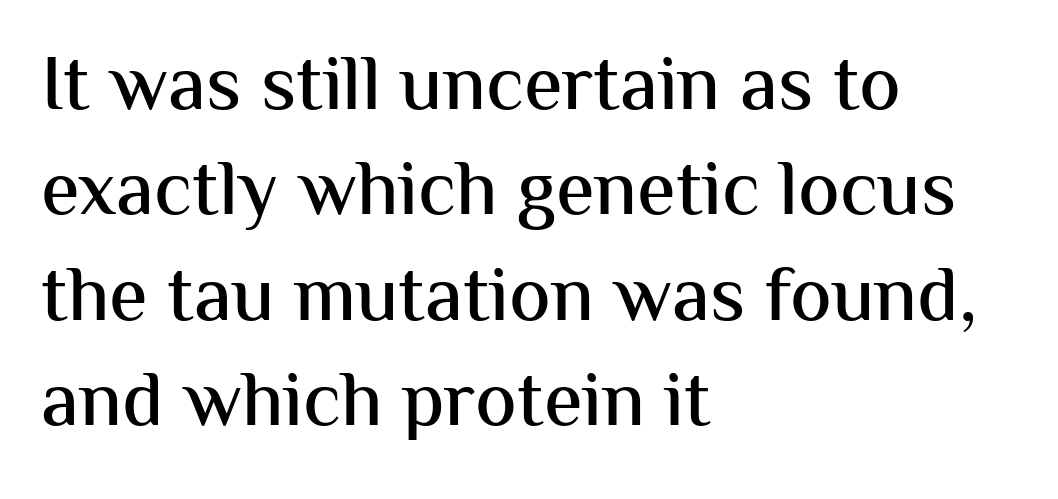
These lines sit exactly where default settings would place them. The glyphs are unaccompanied by any horizontal stroke below them. Spacing verdict: proportional, widths tailored to each character. Honestly, the letter spacing is just normal — you wouldn't notice it. The rendering anchors every line to the left-hand side. Ascenders rise straight up at ninety degrees.
